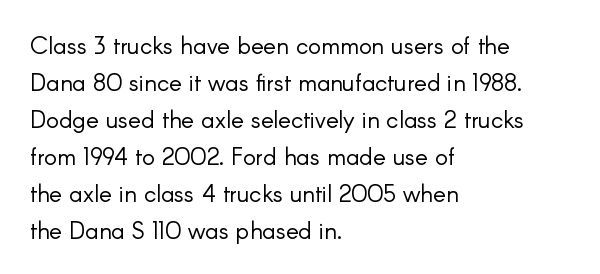
Vertical strokes here are truly vertical. Every row of glyphs begins at an identical x-position on the left. Between one letter and the next there's only the usual sliver of space. Only glyphs here, with clear space below each row.
